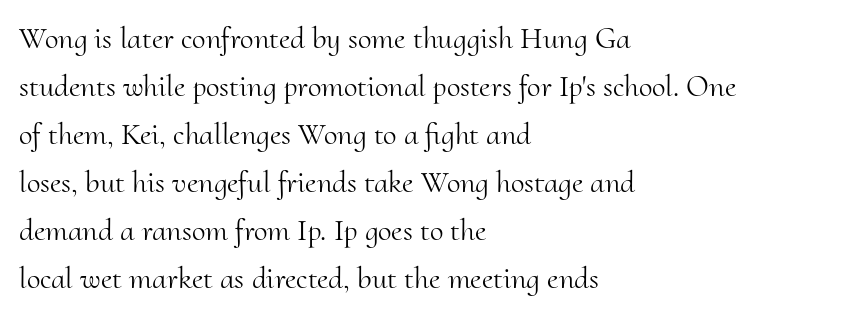
Q: Is the text bold? A: No.
Q: Is the text italic (slanted)? A: No, it is upright.
Q: Is the typeface a serif or a sans-serif typeface? A: Serif.
Q: Is the text underlined? A: No.
Q: How is the paragraph aligned? A: Left-aligned.
Q: Is the spacing between letters normal or unusually wide? A: Normal.
Q: Is the spacing between lines tight, normal or loose? A: Normal.
Q: Width (condensed, normal, or wide)? A: Normal.
Q: Stroke contrast? A: Medium.
Q: x-height? A: Small.
Q: Monospaced? A: No.
